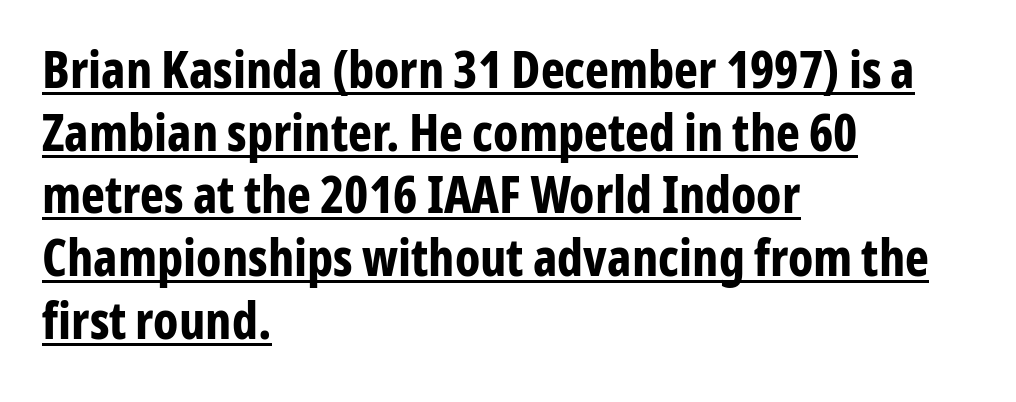
The image shows 51 px bold, condensed sans-serif type, upright; set left-aligned, line spacing 1.23x, normal letter spacing, underlined; low stroke contrast and a medium x-height.
